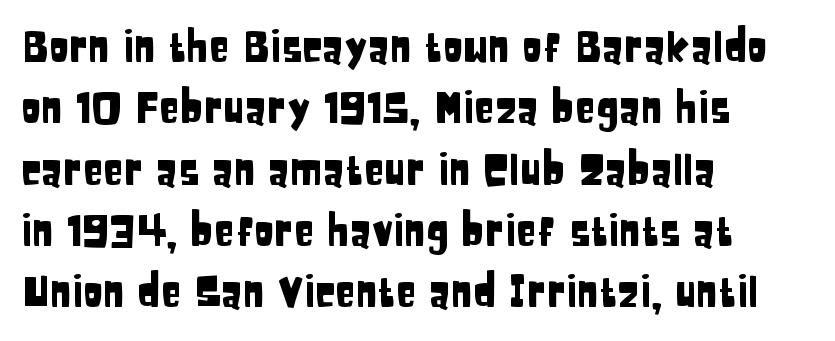
The image shows 42 px condensed sans-serif type, upright; set left-aligned, normal line spacing (1.46x), normal letter spacing, not underlined; low stroke contrast and a large x-height.
